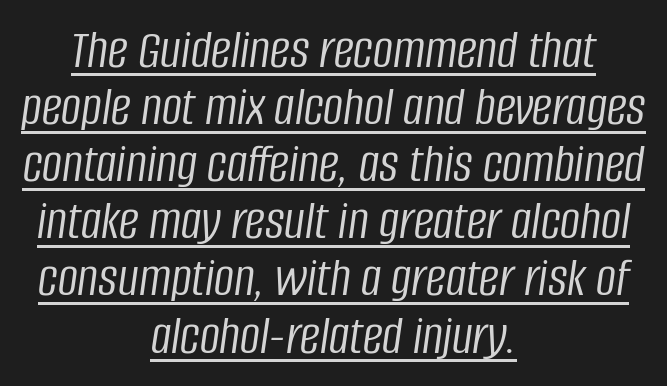
The image shows 56 px light, condensed type, italic (leaning right); set centered, tight line spacing (1.02x), normal letter spacing, underlined; low stroke contrast and a large x-height.
